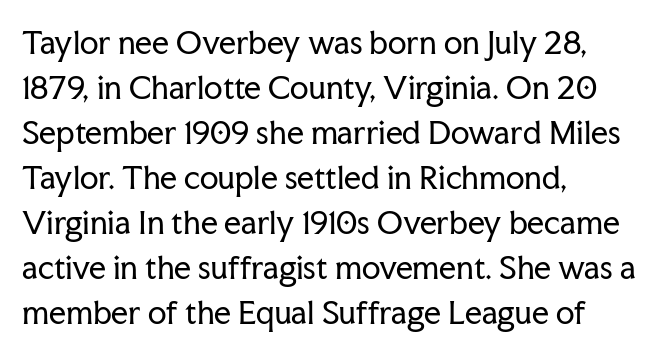
The image shows 30 px regular-weight serif type, upright; set left-aligned, normal line spacing (1.5x), normal letter spacing, not underlined; low stroke contrast and a medium x-height.
